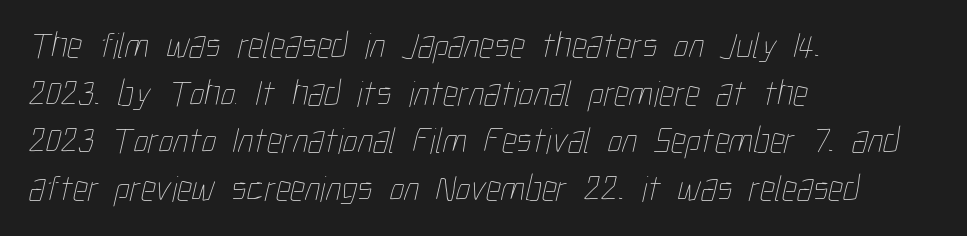
The image shows 37 px thin, condensed type; set left-aligned, normal line spacing (1.29x), normal letter spacing, not underlined; low stroke contrast and a medium x-height.
